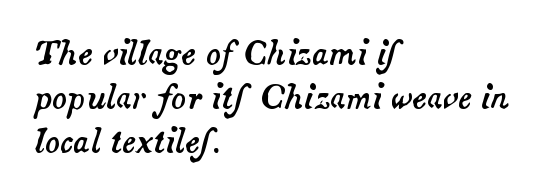
The area under the type is left untouched. Here the designer chose a conventional face with non-uniform glyph widths. This rendering uses left alignment, leaving the right contour irregular. Each word holds together tightly as a unit, with standard inter-letter gaps. Looking at the ascenders, they clearly lean.
